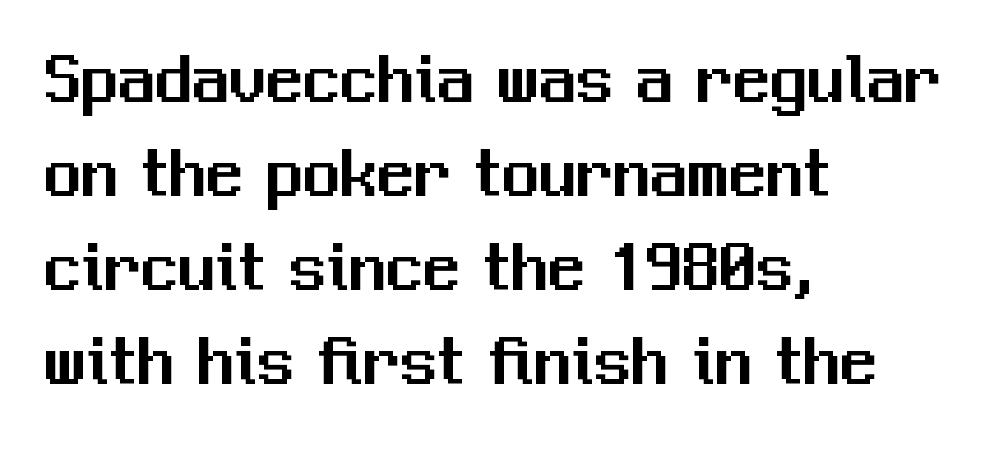
The image shows 74 px sans-serif type, upright; set left-aligned, normal line spacing (1.27x), normal letter spacing, not underlined; medium stroke contrast and a medium x-height.
